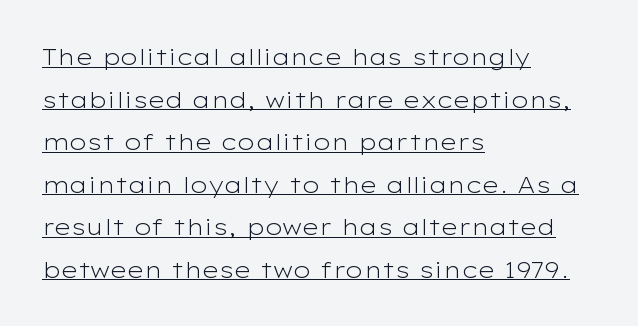
The image shows 23 px text type, upright; set left-aligned, line spacing 1.85x, normal letter spacing, underlined.
